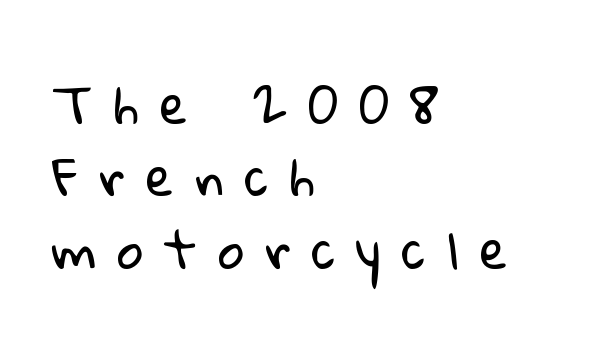
{"serif": "no", "bold": "no", "weight": "regular", "width": "normal", "stroke_contrast": "low", "x_height": "medium", "monospaced": "no", "underline": "no", "align": "left", "line_spacing": "normal", "line_spacing_ratio": 1.42, "letter_spacing": "wide", "letter_spacing_em": 0.42, "glyph_px": 51}
